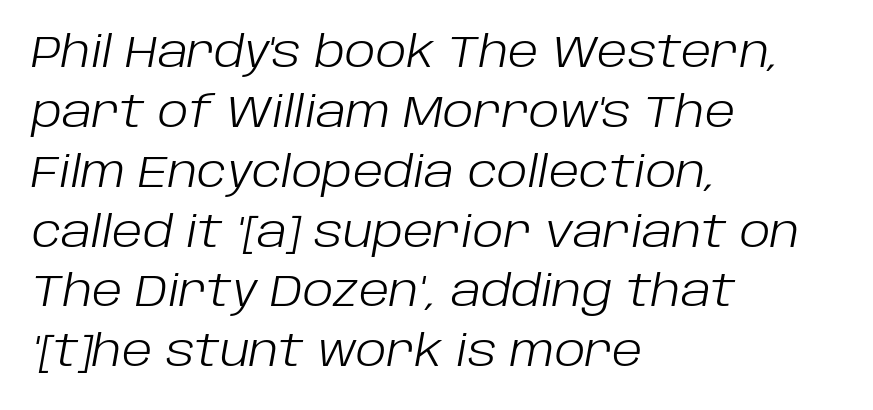
{"italic": "yes", "lean": "right", "slant_degrees": 10, "bold": "no", "weight": "light", "width": "normal", "stroke_contrast": "low", "x_height": "large", "monospaced": "no", "underline": "no", "align": "left", "line_spacing": "normal", "line_spacing_ratio": 1.36, "letter_spacing": "normal", "letter_spacing_em": 0.0, "glyph_px": 44}
